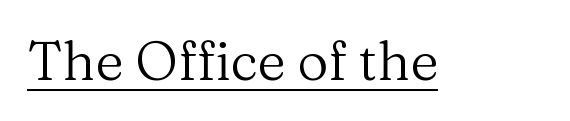
{"serif": "yes", "italic": "no", "bold": "no", "weight": "regular", "width": "normal", "stroke_contrast": "medium", "x_height": "medium", "monospaced": "no", "underline": "yes", "letter_spacing": "normal", "letter_spacing_em": 0.0, "glyph_px": 54}
